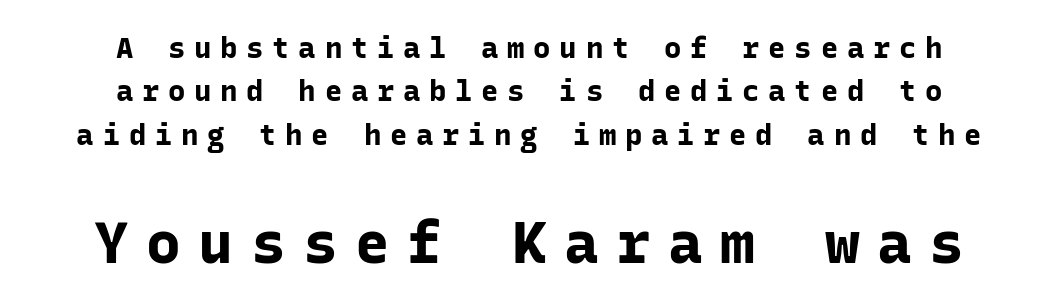
{"serif": "no", "italic": "no", "bold": "yes", "weight": "bold", "width": "normal", "stroke_contrast": "low", "x_height": "medium", "monospaced": "yes", "underline": "no", "align": "center", "line_spacing": "normal", "line_spacing_ratio": 1.5, "letter_spacing": "wide", "letter_spacing_em": 0.3, "larger_block": "second", "size_ratio": 2.0, "glyph_px": 58}
